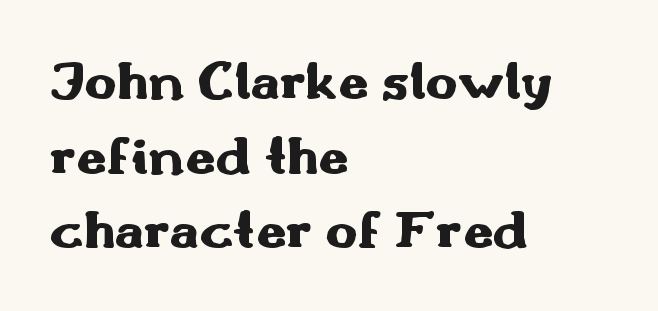
Layout note: lines flush left. On the weight axis this lands at bold, roughly 700. When letters stand straight like this, we call the style roman or upright. Here the designer chose a conventional face with non-uniform glyph widths.
